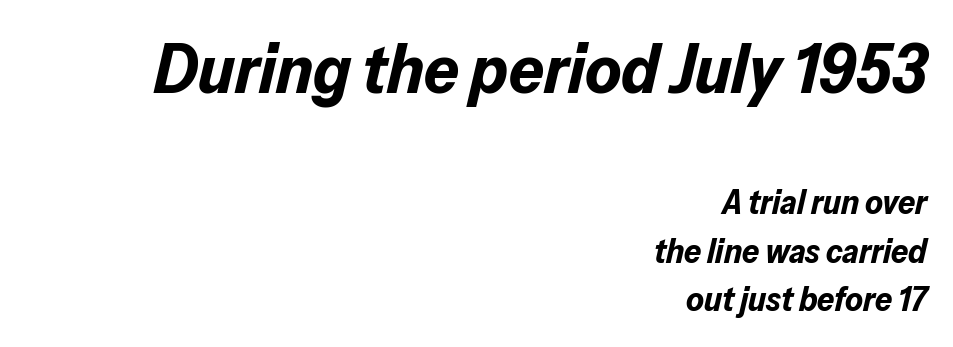
The image shows 69 px bold type, italic (leaning right); set right-aligned, normal line spacing (1.44x), normal letter spacing, not underlined; the first (top) block is 2.03x larger; low stroke contrast and a medium x-height.
